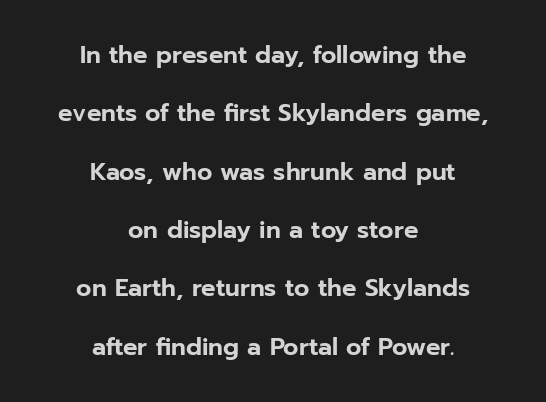
Q: Is the text italic (slanted)? A: No, it is upright.
Q: Is the text underlined? A: No.
Q: How is the paragraph aligned? A: Centered.
Q: Is the spacing between letters normal or unusually wide? A: Normal.
Q: Is the spacing between lines tight, normal or loose? A: Loose.
